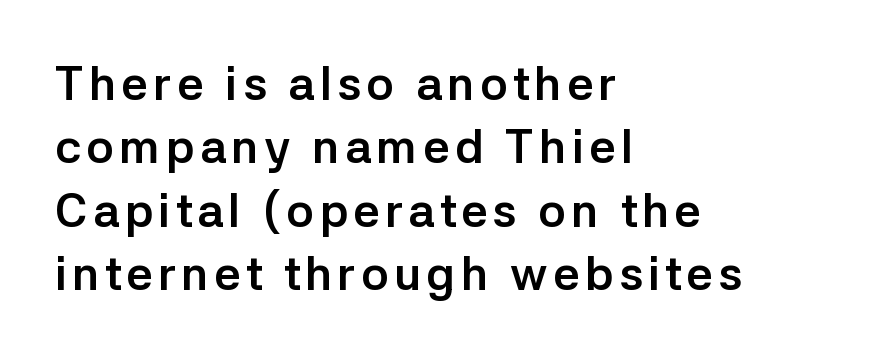
Q: Is the text bold? A: Yes.
Q: Is the text italic (slanted)? A: No, it is upright.
Q: Is the typeface a serif or a sans-serif typeface? A: Sans-serif.
Q: Is the text underlined? A: No.
Q: How is the paragraph aligned? A: Left-aligned.
Q: Is the spacing between lines tight, normal or loose? A: Normal.
Q: Width (condensed, normal, or wide)? A: Normal.
Q: Stroke contrast? A: Low.
Q: x-height? A: Medium.
Q: Monospaced? A: No.
